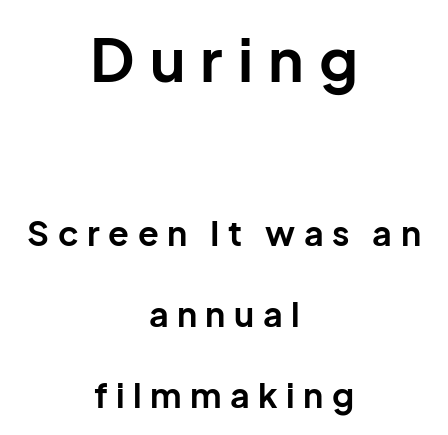
The typesetting leans heavy: a genuine bold. The passage shown is typed in a proportional face where columns would drift. Does the bottom block carry the larger type? No, the top block does. Rule under the text: the space is simply empty. The face used here is rendered with a markedly widened letterfit.
